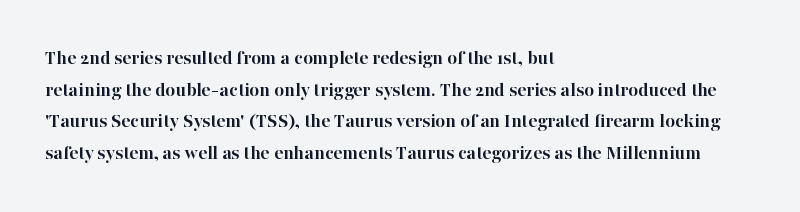
Q: Is the text bold? A: Yes.
Q: Is the text italic (slanted)? A: No, it is upright.
Q: Is the text underlined? A: No.
Q: How is the paragraph aligned? A: Left-aligned.
Q: Is the spacing between letters normal or unusually wide? A: Normal.
Q: Is the spacing between lines tight, normal or loose? A: Normal.
